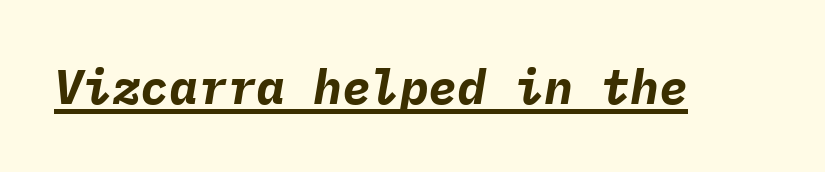
{"italic": "yes", "lean": "right", "slant_degrees": 9, "bold": "yes", "weight": "bold", "width": "normal", "stroke_contrast": "low", "x_height": "medium", "monospaced": "yes", "underline": "yes", "letter_spacing": "normal", "letter_spacing_em": 0.0, "glyph_px": 48}
